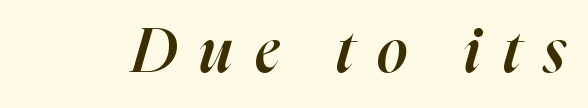
Q: Is the text bold? A: Semi-bold.
Q: Is the text italic (slanted)? A: Yes, it leans right by about 16 degrees.
Q: Is the text underlined? A: No.
Q: Is the spacing between letters normal or unusually wide? A: Unusually wide.
Q: Width (condensed, normal, or wide)? A: Normal.
Q: Stroke contrast? A: High.
Q: x-height? A: Medium.
Q: Monospaced? A: No.
